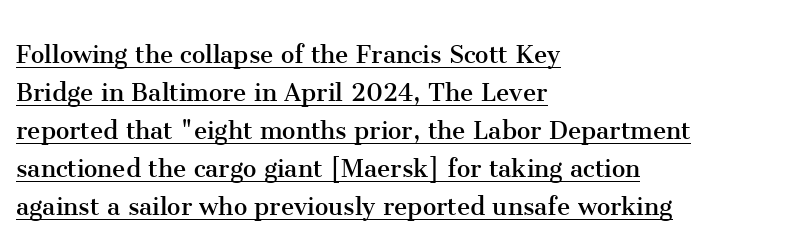
Q: Is the text bold? A: No.
Q: Is the text italic (slanted)? A: No, it is upright.
Q: Is the typeface a serif or a sans-serif typeface? A: Serif.
Q: Is the text underlined? A: Yes.
Q: How is the paragraph aligned? A: Left-aligned.
Q: Is the spacing between letters normal or unusually wide? A: Normal.
Q: Is the spacing between lines tight, normal or loose? A: Normal.
Q: Width (condensed, normal, or wide)? A: Normal.
Q: Stroke contrast? A: Medium.
Q: x-height? A: Medium.
Q: Monospaced? A: No.
